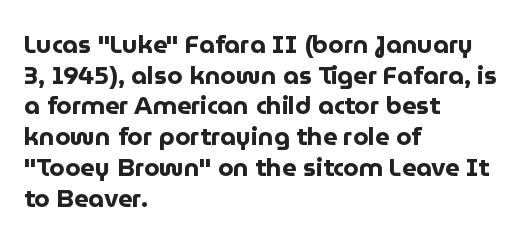
In CSS terms this would be text-align: left. Anything drawn beneath the words? Only blank space. Posture: upright roman. As a designer I'd log this as weight 700, bold.
